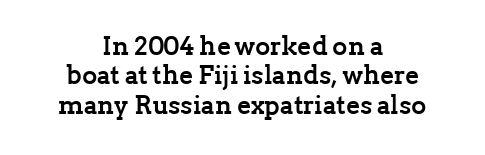
{"italic": "no", "bold": "yes", "underline": "no", "align": "center", "line_spacing": "tight", "line_spacing_ratio": 1.13, "letter_spacing": "normal", "letter_spacing_em": 0.0, "glyph_px": 26}
